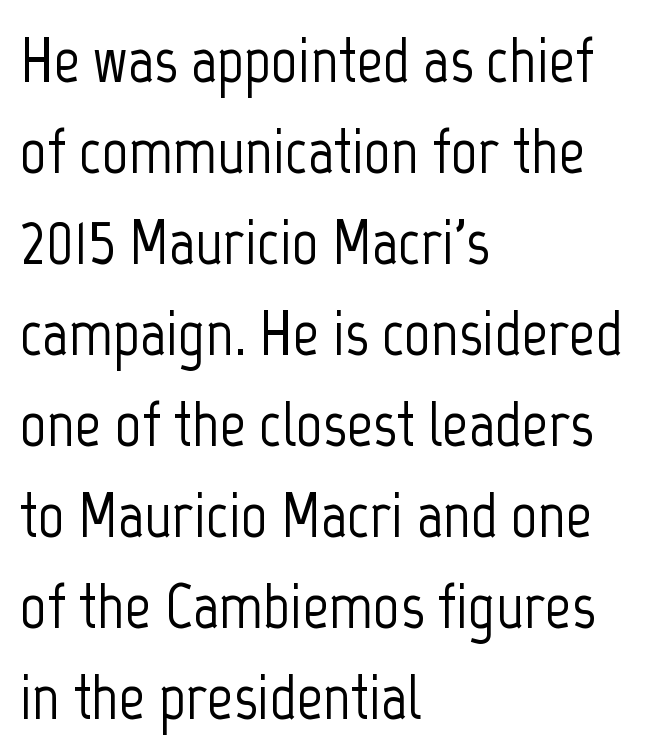
{"serif": "no", "italic": "no", "width": "condensed", "stroke_contrast": "low", "x_height": "medium", "monospaced": "no", "underline": "no", "align": "left", "line_spacing": "normal", "line_spacing_ratio": 1.4, "letter_spacing": "normal", "letter_spacing_em": 0.0, "glyph_px": 65}
